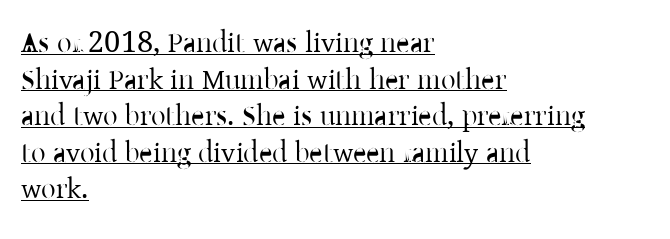
{"serif": "yes", "italic": "no", "bold": "no", "weight": "regular", "width": "normal", "stroke_contrast": "low", "x_height": "medium", "monospaced": "no", "underline": "yes", "align": "left", "line_spacing": "normal", "line_spacing_ratio": 1.26, "letter_spacing": "normal", "letter_spacing_em": 0.0, "glyph_px": 29}
